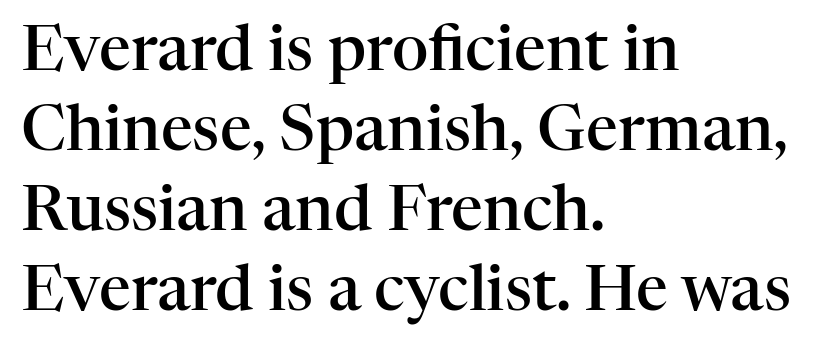
{"serif": "yes", "italic": "no", "bold": "semi", "weight": "semibold", "width": "normal", "stroke_contrast": "high", "x_height": "medium", "monospaced": "no", "underline": "no", "align": "left", "line_spacing": "normal", "line_spacing_ratio": 1.27, "letter_spacing": "normal", "letter_spacing_em": 0.0, "glyph_px": 63}
